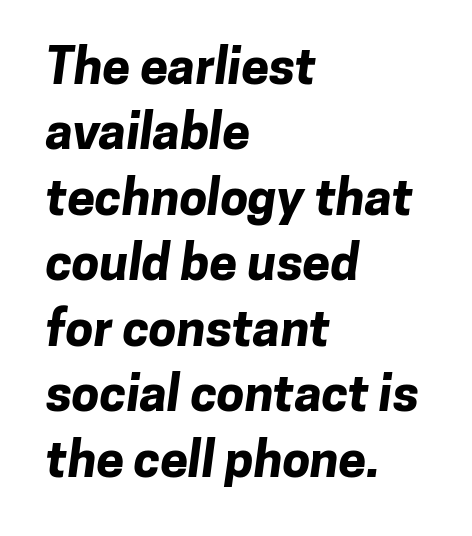
Each glyph is drawn with heavy, bold strokes. Grotesque or geometric, the face here clearly has no serifs. Spacing between characters is what you'd get straight out of the box. Glance below the letters and you will spot only blank space. The block of text has a typical density, with ordinary space between rows. Line starts are locked; line ends wander.
